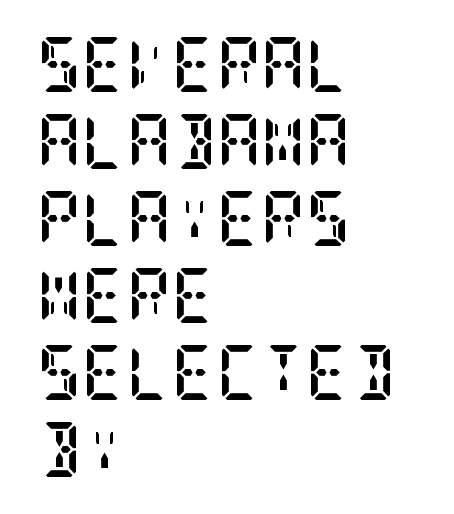
{"serif": "yes", "italic": "no", "bold": "yes", "weight": "semibold", "width": "condensed", "stroke_contrast": "low", "x_height": "large", "underline": "no", "align": "left", "line_spacing": "normal", "line_spacing_ratio": 1.4, "letter_spacing": "normal", "letter_spacing_em": 0.0, "glyph_px": 55}
